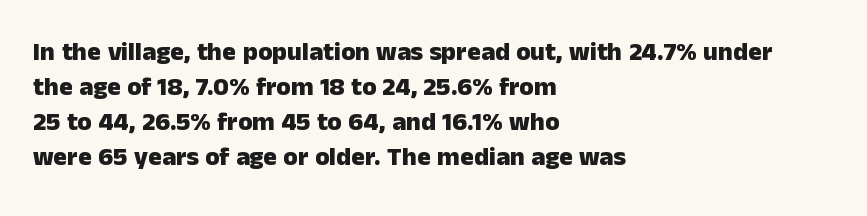
The image shows 26 px bold type, upright; set left-aligned, normal line spacing (1.34x), normal letter spacing, not underlined.
